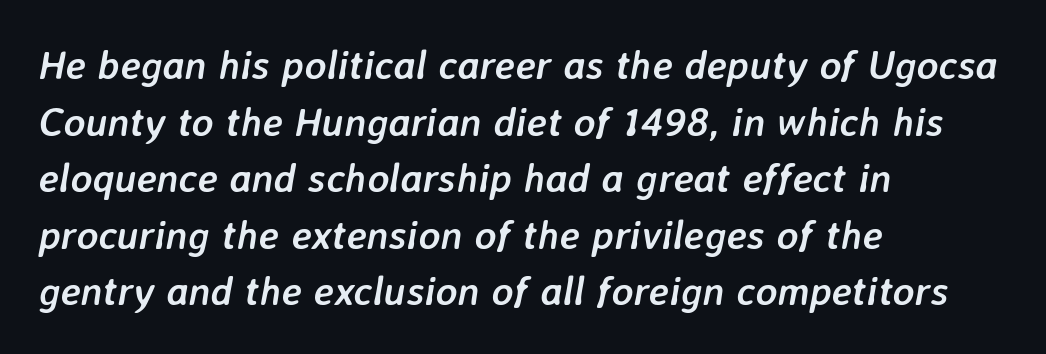
Q: Is the text bold? A: Yes.
Q: Is the text italic (slanted)? A: Yes, it leans right by about 7 degrees.
Q: Is the text underlined? A: No.
Q: How is the paragraph aligned? A: Left-aligned.
Q: Is the spacing between letters normal or unusually wide? A: Normal.
Q: Is the spacing between lines tight, normal or loose? A: Normal.
Q: Width (condensed, normal, or wide)? A: Normal.
Q: Stroke contrast? A: Low.
Q: x-height? A: Medium.
Q: Monospaced? A: No.
